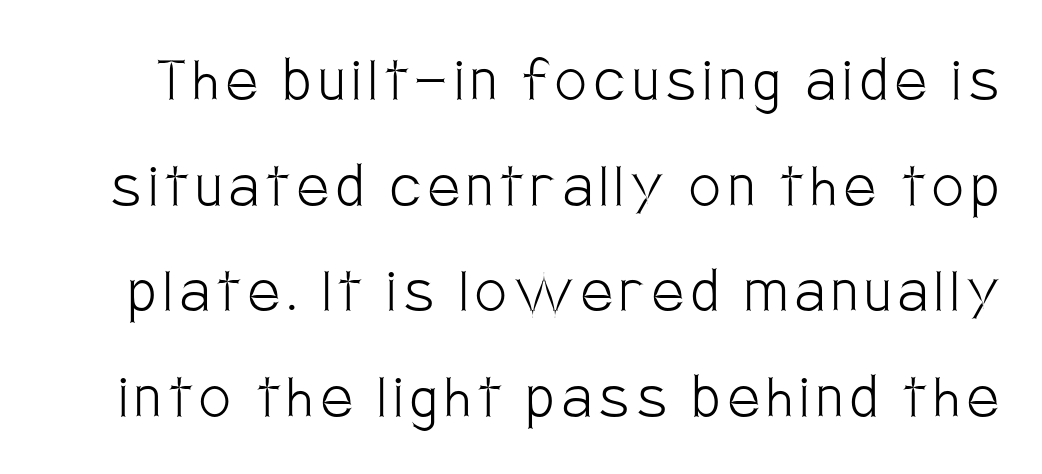
The image shows 70 px light, condensed sans-serif type, upright; set normal line spacing (1.51x), not underlined; low stroke contrast and a large x-height.
